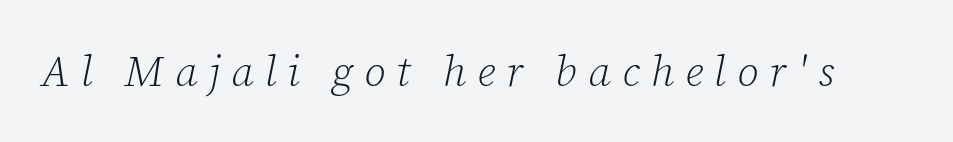
{"serif": "yes", "italic": "yes", "lean": "right", "slant_degrees": 12, "bold": "no", "weight": "light", "width": "normal", "stroke_contrast": "low", "x_height": "medium", "monospaced": "no", "underline": "no", "letter_spacing": "wide", "letter_spacing_em": 0.26, "glyph_px": 43}
